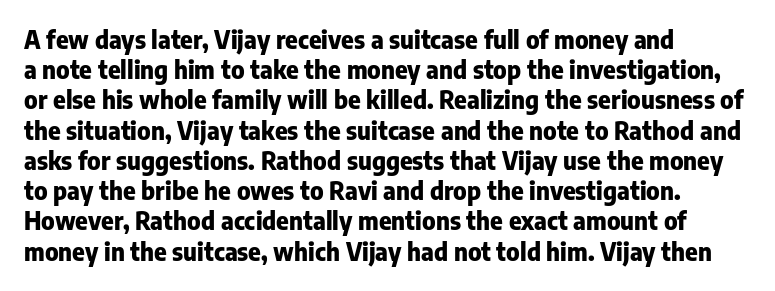
{"italic": "no", "bold": "yes", "underline": "no", "align": "left", "line_spacing": "normal", "line_spacing_ratio": 1.26, "letter_spacing": "normal", "letter_spacing_em": 0.0, "glyph_px": 24}
